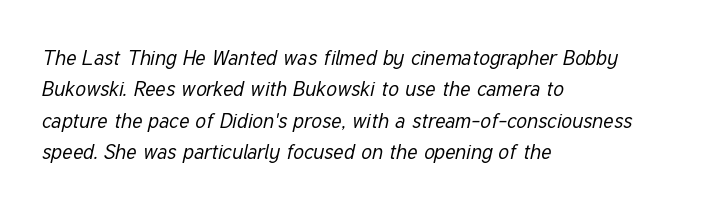
Q: Is the text bold? A: No.
Q: Is the text italic (slanted)? A: Yes, it leans right by about 12 degrees.
Q: Is the text underlined? A: No.
Q: How is the paragraph aligned? A: Left-aligned.
Q: Is the spacing between letters normal or unusually wide? A: Normal.
Q: Is the spacing between lines tight, normal or loose? A: Normal.
